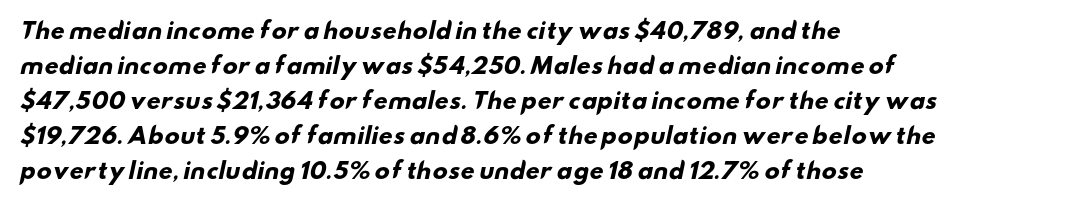
A student would call this left alignment; a typographer would say flush left, rag right. Regular leading. Compared with an ordinary text face, these strokes are far heavier — a full bold. Each word holds together tightly as a unit, with standard inter-letter gaps.
